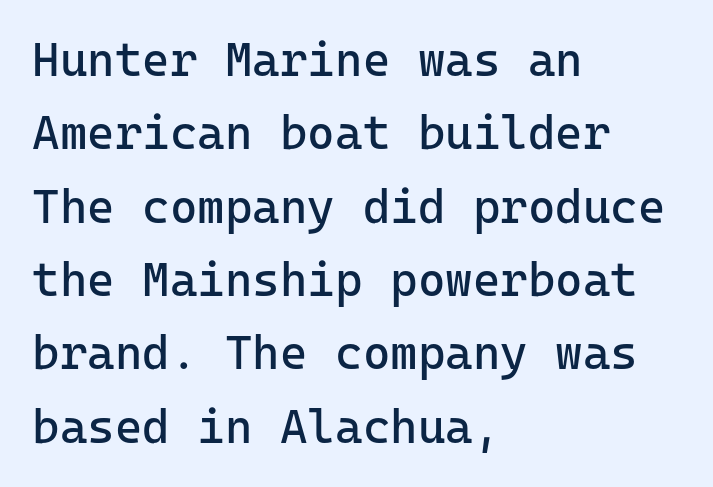
Q: Is the text bold? A: No.
Q: Is the text italic (slanted)? A: No, it is upright.
Q: Is the typeface a serif or a sans-serif typeface? A: Sans-serif.
Q: Is the text underlined? A: No.
Q: How is the paragraph aligned? A: Left-aligned.
Q: Is the spacing between letters normal or unusually wide? A: Normal.
Q: Is the spacing between lines tight, normal or loose? A: Normal.
Q: Width (condensed, normal, or wide)? A: Normal.
Q: Stroke contrast? A: Low.
Q: x-height? A: Medium.
